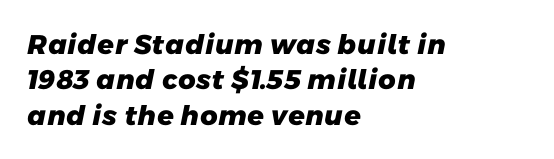
{"bold": "yes", "underline": "no", "align": "left", "line_spacing": "normal", "line_spacing_ratio": 1.31, "letter_spacing": "normal", "letter_spacing_em": 0.0, "glyph_px": 27}
